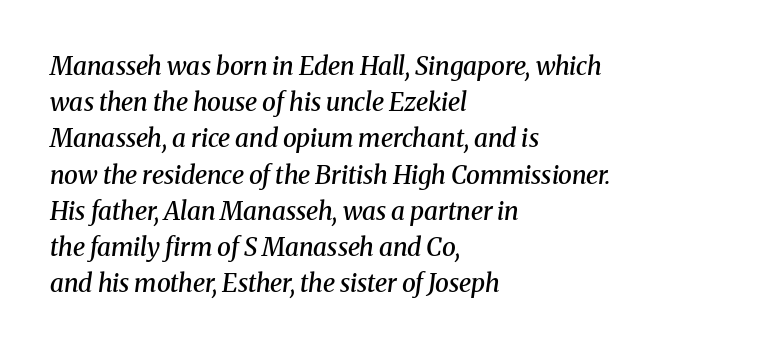
{"italic": "yes", "lean": "right", "slant_degrees": 8, "bold": "semi", "underline": "no", "align": "left", "line_spacing": "normal", "line_spacing_ratio": 1.45, "letter_spacing": "normal", "letter_spacing_em": 0.0, "glyph_px": 25}
